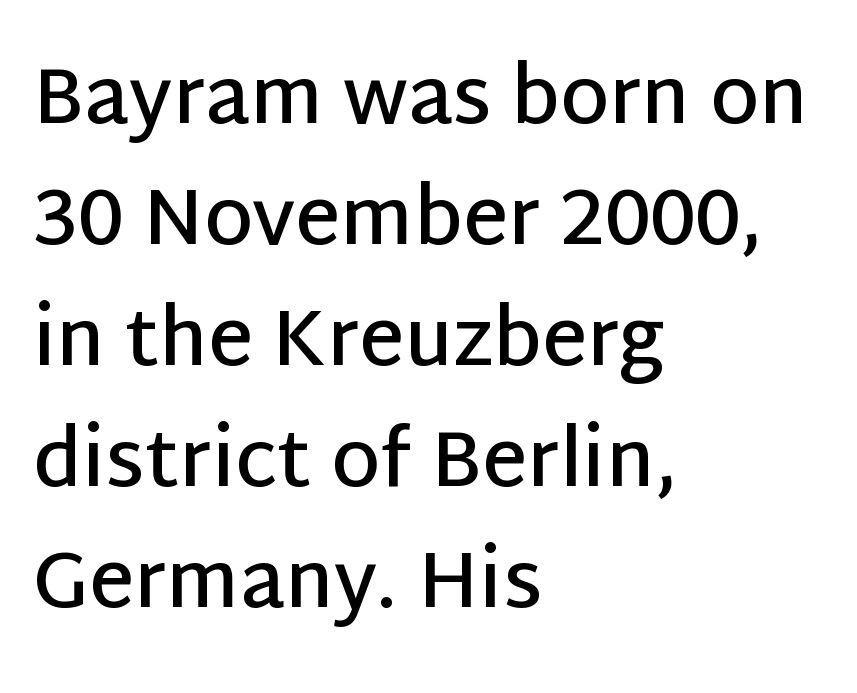
The typeface chosen for these lines omits serifs. The letters stand straight up with perfectly vertical stems. Inter-character spacing is left at the font's built-in metrics. The passage shown is typed in a proportional face where columns would drift. This is the in-between weight designers call semibold or demi.
